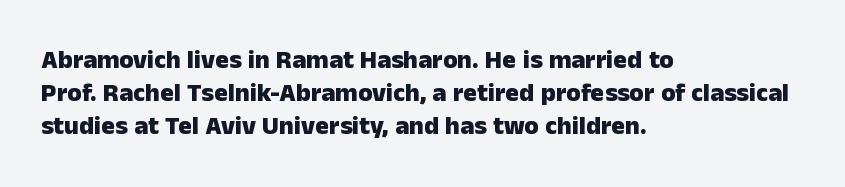
Q: Is the text bold? A: Yes.
Q: Is the text italic (slanted)? A: No, it is upright.
Q: Is the text underlined? A: No.
Q: How is the paragraph aligned? A: Left-aligned.
Q: Is the spacing between letters normal or unusually wide? A: Normal.
Q: Is the spacing between lines tight, normal or loose? A: Normal.
